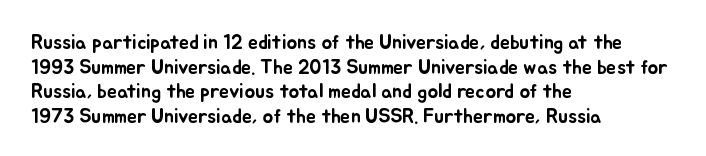
The image shows 20 px text type, upright; set left-aligned, line spacing 1.23x, normal letter spacing, not underlined.
